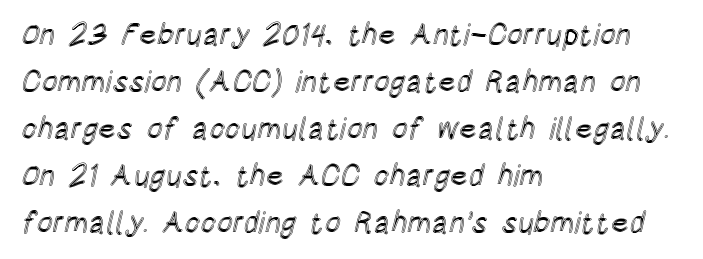
The passage shown stacks its lines at a standard gap. Quick note: underline off. The letters advance in unequal steps, a hallmark of proportional type.
